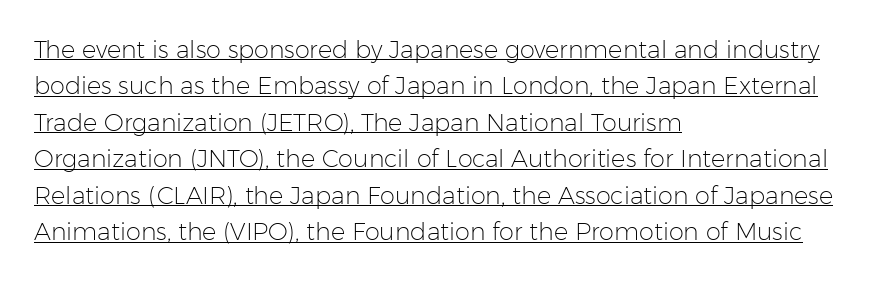
The image shows 24 px text type, upright; set left-aligned, normal line spacing (1.52x), normal letter spacing, underlined.
